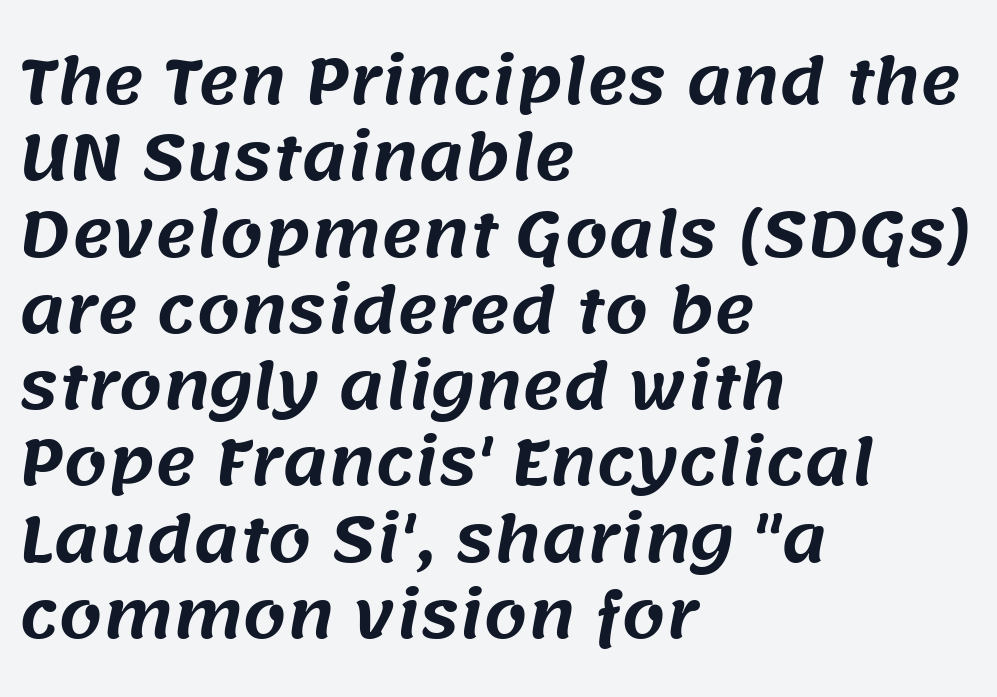
{"serif": "no", "width": "normal", "stroke_contrast": "medium", "x_height": "large", "monospaced": "no", "underline": "no", "align": "left", "line_spacing_ratio": 1.23, "letter_spacing": "normal", "letter_spacing_em": 0.0, "glyph_px": 62}
